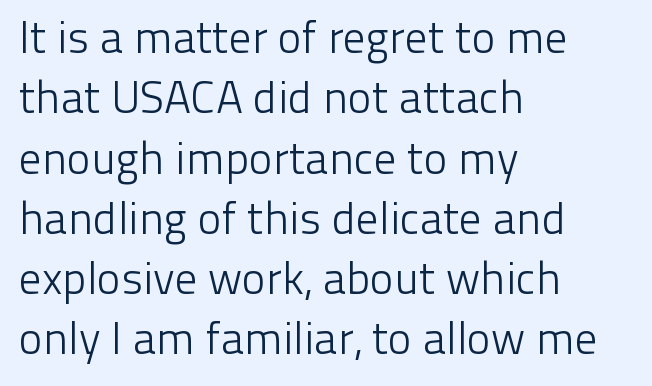
The image shows 45 px light sans-serif type, upright; set left-aligned, normal line spacing (1.34x), normal letter spacing, not underlined; low stroke contrast and a medium x-height.
